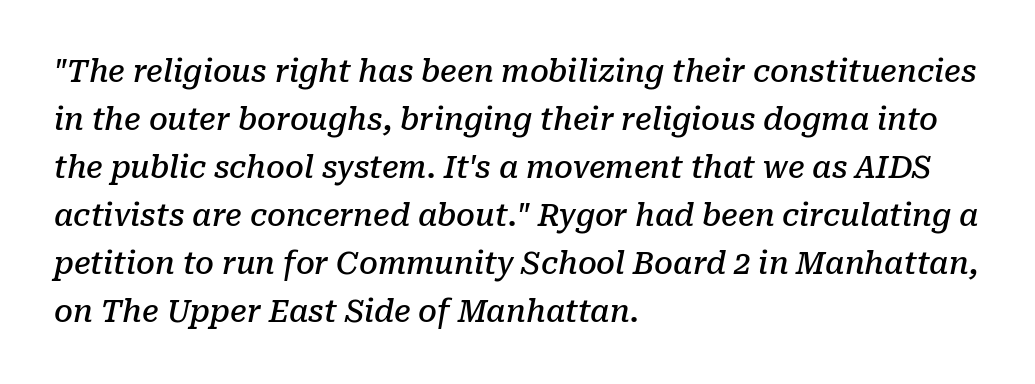
Q: Is the text bold? A: Semi-bold.
Q: Is the text italic (slanted)? A: Yes, it leans right by about 10 degrees.
Q: Is the typeface a serif or a sans-serif typeface? A: Serif.
Q: Is the text underlined? A: No.
Q: How is the paragraph aligned? A: Left-aligned.
Q: Is the spacing between letters normal or unusually wide? A: Normal.
Q: Is the spacing between lines tight, normal or loose? A: Normal.
Q: Width (condensed, normal, or wide)? A: Normal.
Q: Stroke contrast? A: Low.
Q: x-height? A: Medium.
Q: Monospaced? A: No.
